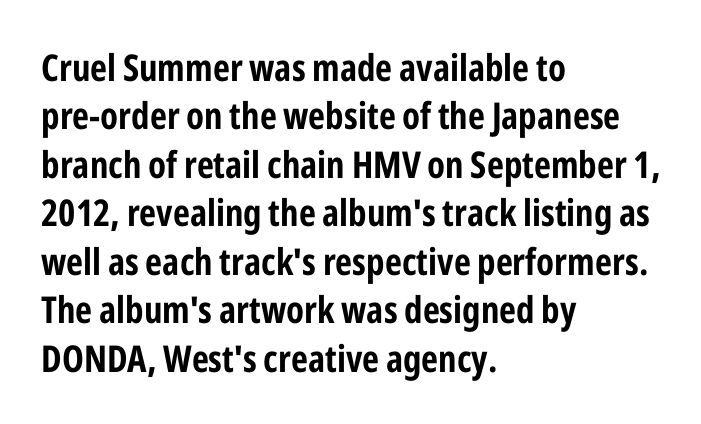
{"serif": "no", "italic": "no", "bold": "yes", "weight": "bold", "width": "condensed", "stroke_contrast": "low", "x_height": "medium", "monospaced": "no", "underline": "no", "align": "left", "line_spacing": "normal", "line_spacing_ratio": 1.31, "letter_spacing": "normal", "letter_spacing_em": 0.0, "glyph_px": 37}
